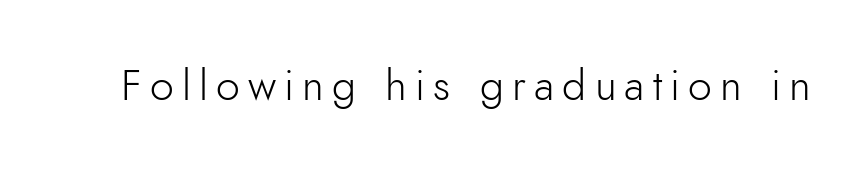
Q: Is the text bold? A: No.
Q: Is the text italic (slanted)? A: No, it is upright.
Q: Is the typeface a serif or a sans-serif typeface? A: Sans-serif.
Q: Is the text underlined? A: No.
Q: Width (condensed, normal, or wide)? A: Normal.
Q: Stroke contrast? A: Low.
Q: x-height? A: Small.
Q: Monospaced? A: No.
